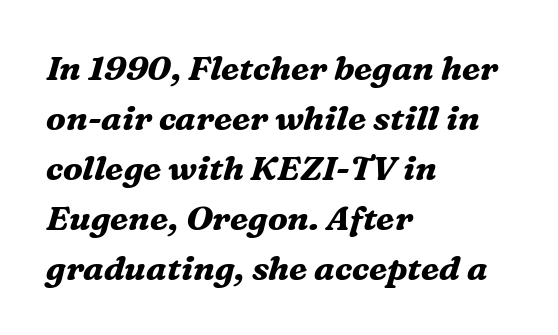
The image shows 34 px bold serif type, italic (leaning right); set left-aligned, normal line spacing (1.47x), normal letter spacing, not underlined; medium stroke contrast and a medium x-height.
